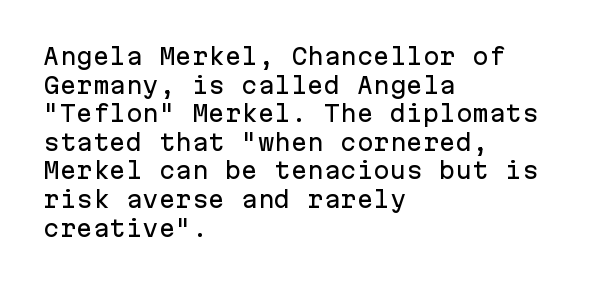
A normal amount of white space separates one row of letters from the next. Unmarked baselines from the first word to the last. These lines were composed using upright roman letters. Compared with typical body copy, the letter spacing here is the same. Line beginnings align vertically; line endings do not.
